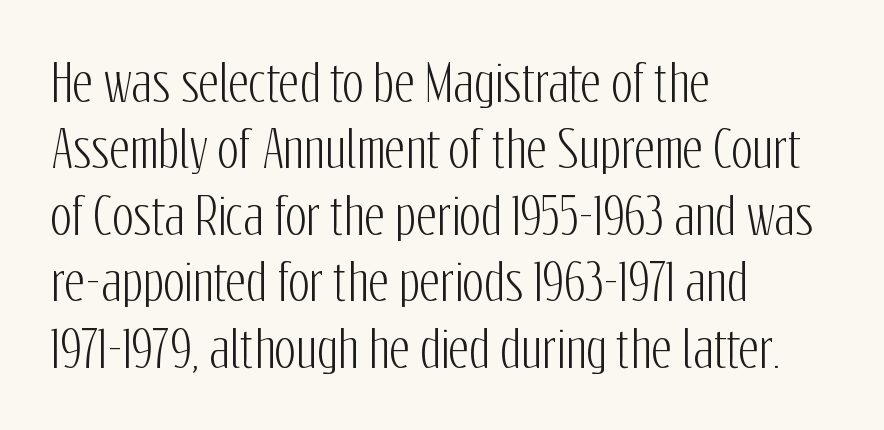
{"serif": "no", "italic": "no", "width": "condensed", "stroke_contrast": "low", "x_height": "medium", "monospaced": "no", "underline": "no", "align": "left", "line_spacing": "normal", "line_spacing_ratio": 1.33, "letter_spacing": "normal", "letter_spacing_em": 0.0, "glyph_px": 50}
